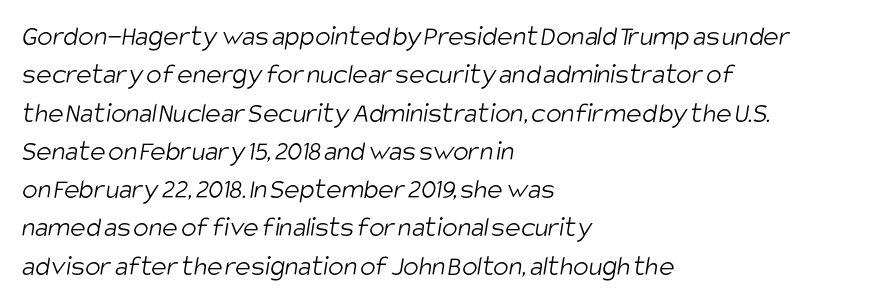
{"serif": "no", "bold": "no", "weight": "light", "width": "condensed", "stroke_contrast": "low", "x_height": "large", "monospaced": "no", "underline": "no", "align": "left", "line_spacing": "normal", "line_spacing_ratio": 1.32, "letter_spacing": "normal", "letter_spacing_em": 0.0, "glyph_px": 29}
